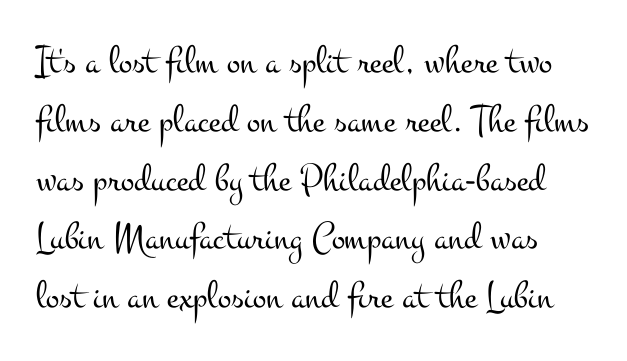
Baseline-to-baseline distance is the conventional proportion of letter height. Caption: standard tracking, unaltered. Each row of text sits above clean, open space. Looks like regular typesetting: each glyph gets only the width it needs.
